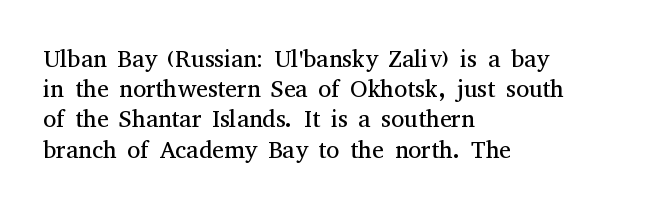
{"italic": "no", "bold": "no", "underline": "no", "align": "left", "line_spacing": "normal", "line_spacing_ratio": 1.26, "letter_spacing": "normal", "letter_spacing_em": 0.0, "glyph_px": 24}
